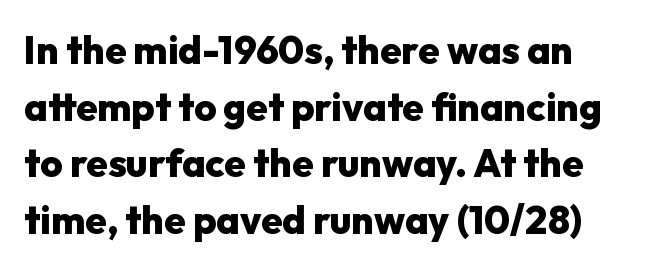
{"serif": "no", "italic": "no", "bold": "yes", "weight": "heavy", "width": "normal", "stroke_contrast": "low", "x_height": "medium", "monospaced": "no", "underline": "no", "align": "left", "line_spacing": "normal", "line_spacing_ratio": 1.45, "letter_spacing": "normal", "letter_spacing_em": 0.0, "glyph_px": 39}
